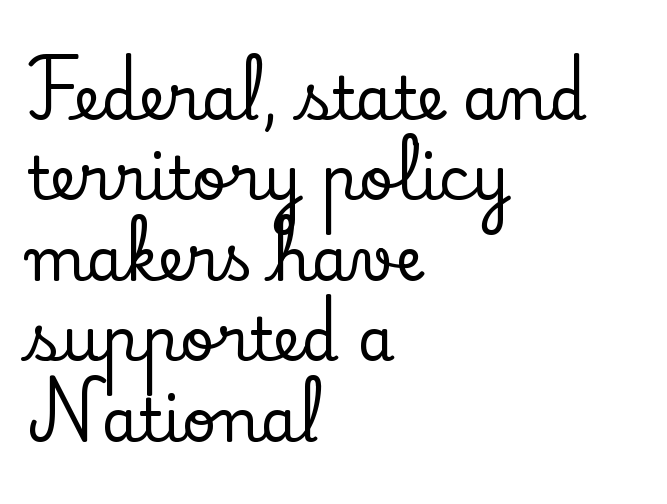
The image shows 60 px serif type, upright; set left-aligned, normal line spacing (1.34x), normal letter spacing, not underlined; low stroke contrast and a small x-height.
